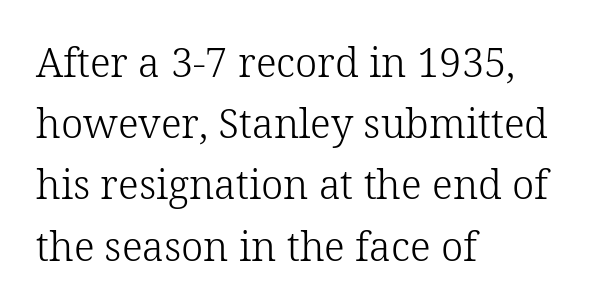
{"serif": "yes", "italic": "no", "bold": "no", "weight": "light", "width": "normal", "stroke_contrast": "low", "x_height": "medium", "monospaced": "no", "underline": "no", "align": "left", "line_spacing": "normal", "line_spacing_ratio": 1.53, "letter_spacing": "normal", "letter_spacing_em": 0.0, "glyph_px": 40}
